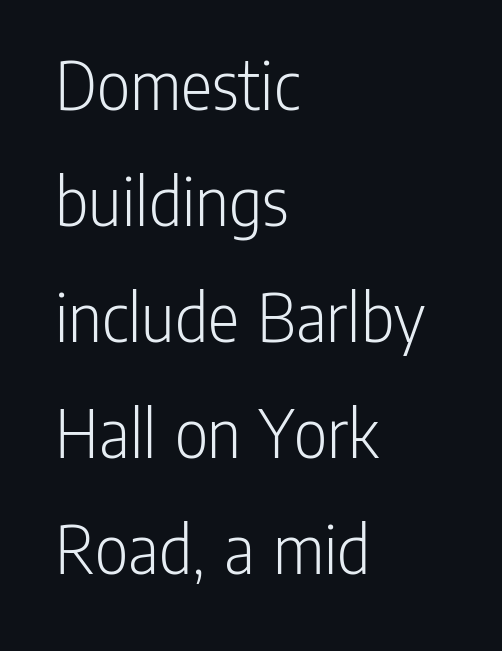
A clean baseline with only descenders dipping below it. Layout note: lines flush left. Each stroke keeps to a modest, everyday thickness or less. Italic: no, the glyphs are upright roman.
